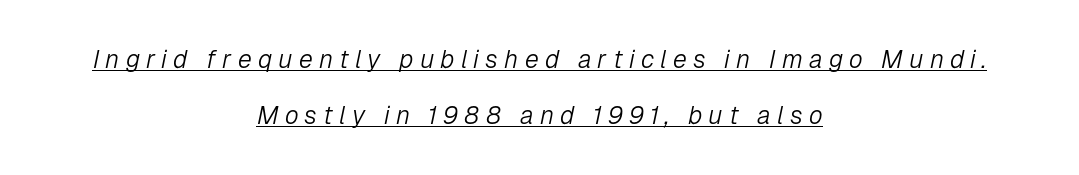
Looks like someone drew a line under every word here. Every character sits at an angle, as italics do. You could fit nearly another row in the gap between these rows. Tracking here is generous; glyphs stand well apart from one another. The typeface has the unassuming heft of standard copy or less. The rag falls on both sides of this text block equally.
